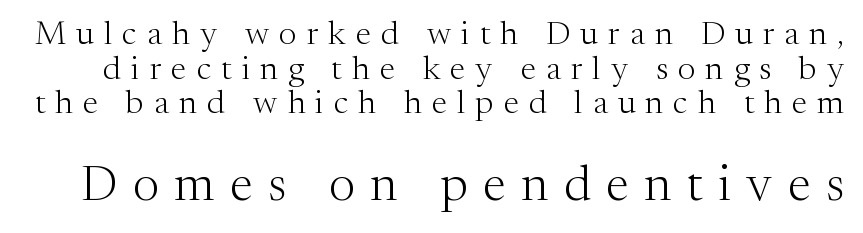
The image shows 50 px light serif type, upright; set tight line spacing (1.05x), unusually wide letter spacing (+0.31 em), not underlined; the second (bottom) block is 1.52x larger; medium stroke contrast and a medium x-height.
